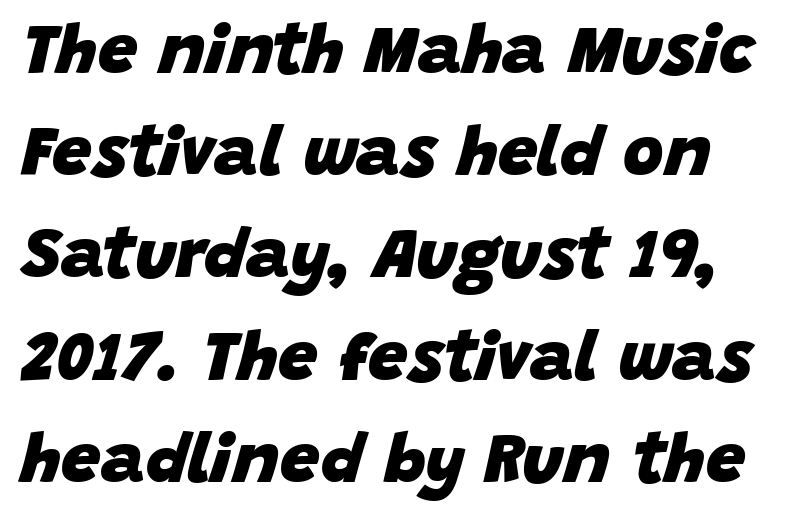
The image shows 70 px heavy type, italic (leaning right); set normal line spacing (1.46x), normal letter spacing, not underlined; low stroke contrast and a large x-height.
